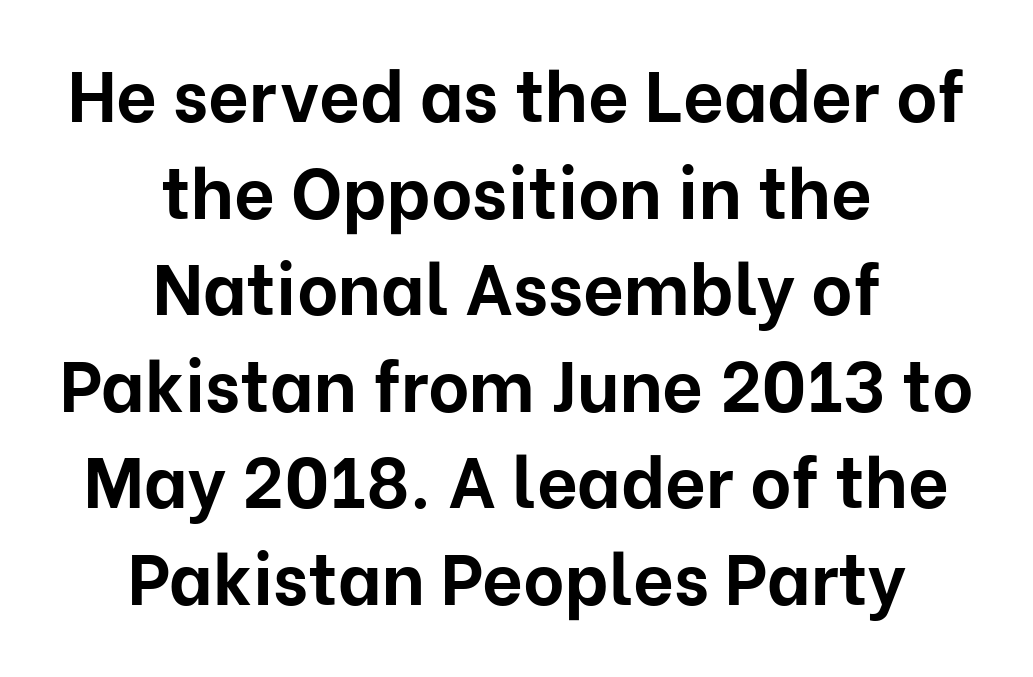
Letters rest on an invisible, unmarked baseline. The rendering shows plain stroke endings on the letterforms — a sans-serif design. Leading: standard. The face used here has the dense, thick strokes of a bold. Is the letter spacing exaggerated? No — it looks like the ordinary default. Varying glyph widths throughout — classic text-font behaviour.
